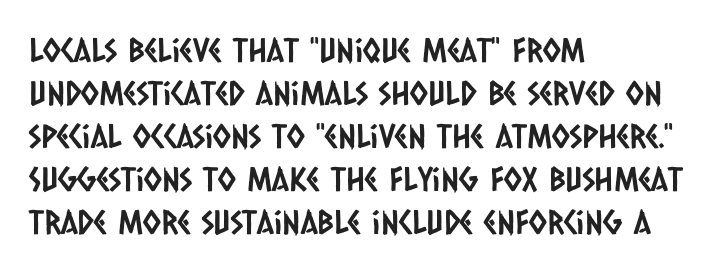
Horizontally, the lines are justified to the leading edge only. This sample has the flowing, uneven cadence of proportional lettering. Spacing between characters is what you'd get straight out of the box. Has an underline been added? It has not. If you measured baseline to baseline, you'd find a middling distance. Unlike a traditional serif, this face leaves its strokes unadorned.
